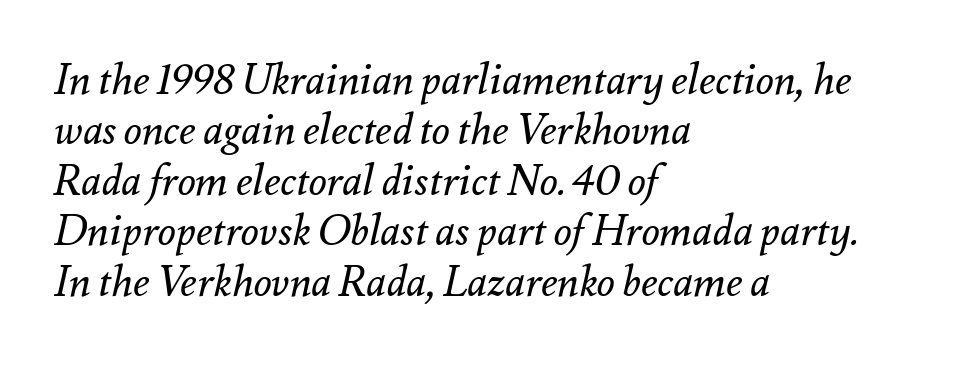
Q: Is the text bold? A: No.
Q: Is the text italic (slanted)? A: Yes, it leans right by about 12 degrees.
Q: Is the text underlined? A: No.
Q: How is the paragraph aligned? A: Left-aligned.
Q: Is the spacing between letters normal or unusually wide? A: Normal.
Q: Width (condensed, normal, or wide)? A: Normal.
Q: Stroke contrast? A: Medium.
Q: x-height? A: Small.
Q: Monospaced? A: No.
